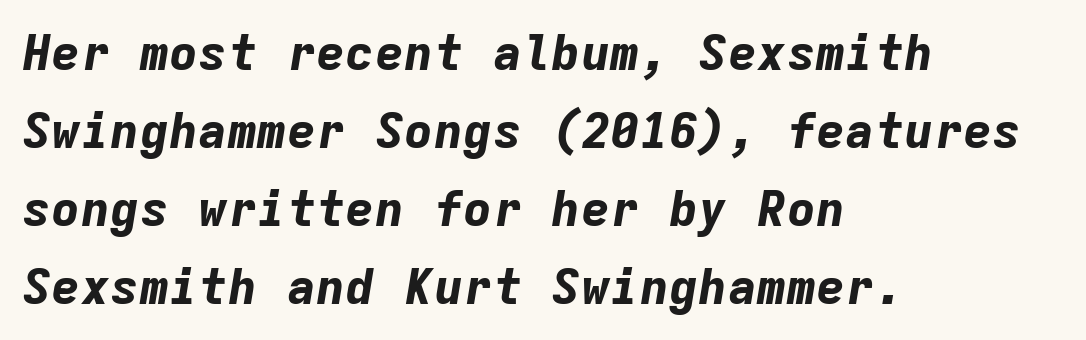
The image shows 49 px bold type, italic (leaning right), monospaced; set left-aligned, normal line spacing (1.59x), normal letter spacing, not underlined; low stroke contrast and a medium x-height.
